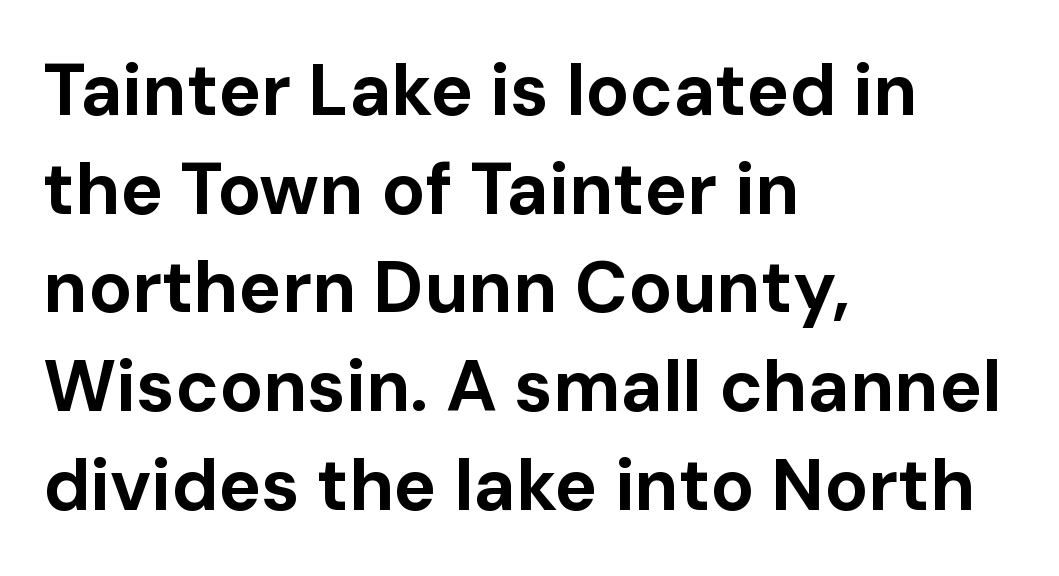
Each letter's strokes conclude bluntly, with no projecting serifs. The font's upright variant was chosen for this text. Note the varied advance widths — an 'i' is clearly narrower than an 'm'. Compared with a centered layout, this one pins lines to the left instead. The space beneath each line is pristine and unruled.
